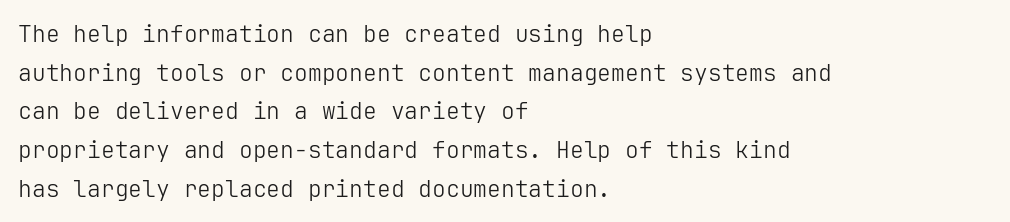
The passage shown has conventional tracking throughout. These lines stack with their left ends in a neat column. The letterforms sit at book weight or below. Decoration check: the copy has no underline.
